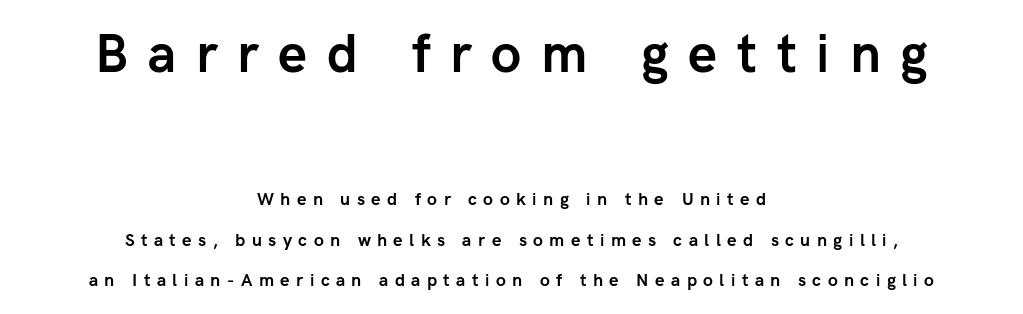
The image shows 52 px semibold sans-serif type, upright; set centered, loose line spacing (2.39x), unusually wide letter spacing (+0.38 em), not underlined; the first (top) block is 3.06x larger; low stroke contrast and a medium x-height.
